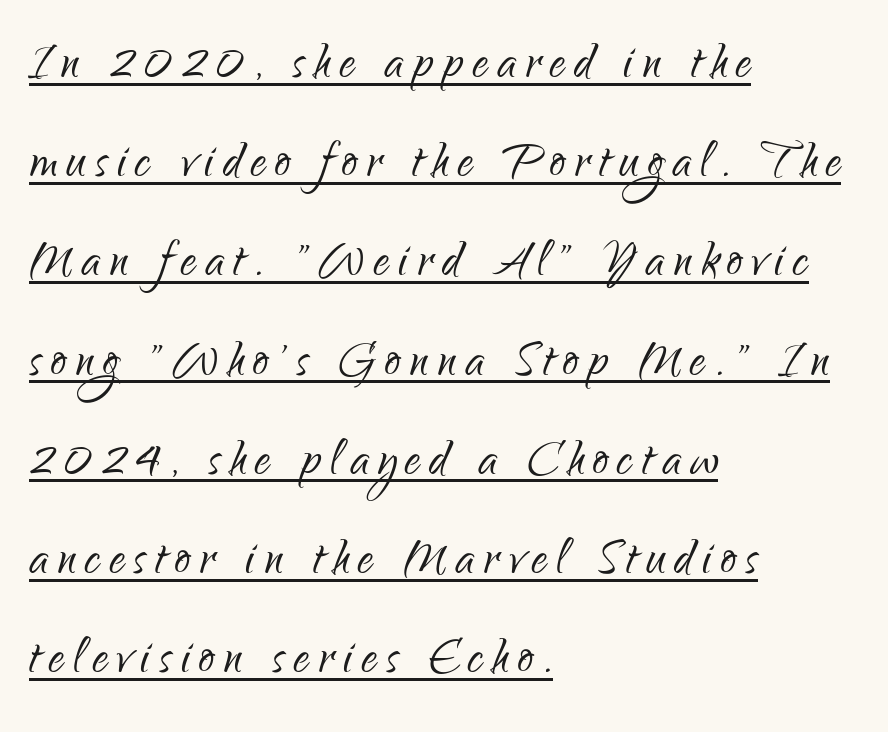
{"serif": "no", "bold": "no", "weight": "light", "width": "condensed", "stroke_contrast": "low", "x_height": "small", "monospaced": "no", "underline": "yes", "align": "left", "line_spacing": "normal", "line_spacing_ratio": 1.6, "glyph_px": 62}
